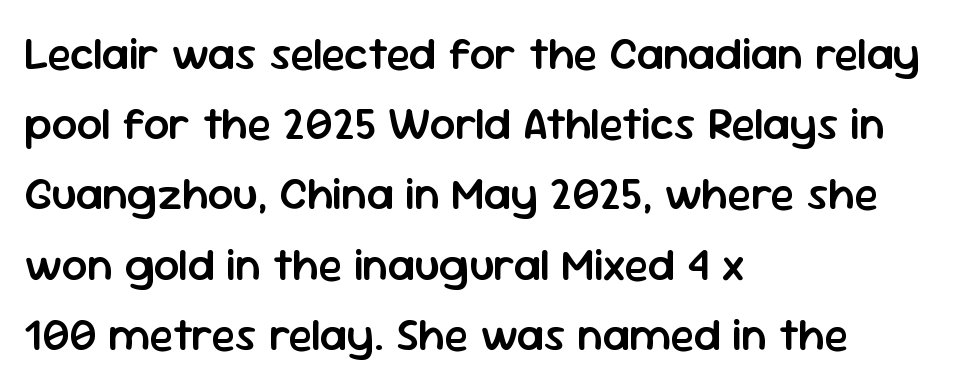
{"serif": "no", "italic": "no", "bold": "semi", "weight": "semibold", "width": "normal", "stroke_contrast": "low", "x_height": "medium", "monospaced": "no", "underline": "no", "align": "left", "line_spacing": "normal", "line_spacing_ratio": 1.56, "letter_spacing": "normal", "letter_spacing_em": 0.0, "glyph_px": 45}
